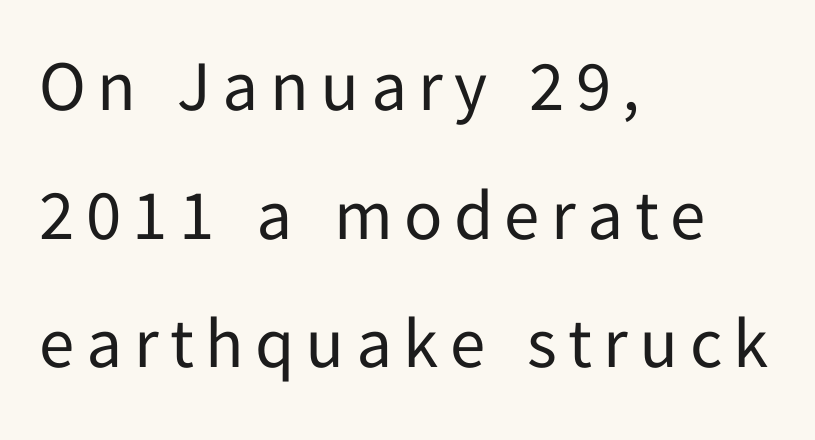
Q: Is the text bold? A: No.
Q: Is the text italic (slanted)? A: No, it is upright.
Q: Is the typeface a serif or a sans-serif typeface? A: Sans-serif.
Q: Is the text underlined? A: No.
Q: How is the paragraph aligned? A: Left-aligned.
Q: Width (condensed, normal, or wide)? A: Normal.
Q: Stroke contrast? A: Low.
Q: x-height? A: Medium.
Q: Monospaced? A: No.
